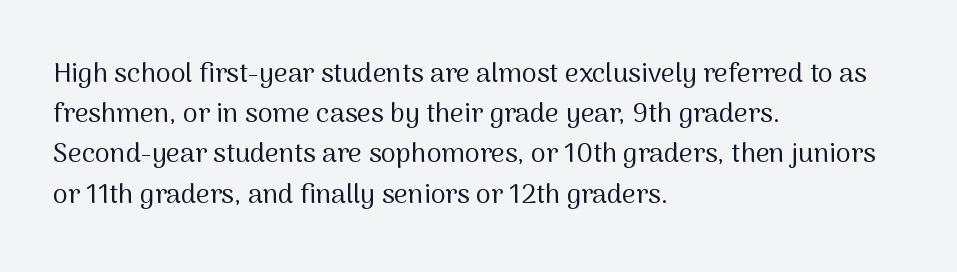
The paragraph shown leans on its left margin. Has an underline been added? It has not. The font's upright variant was chosen for this text. The cut favours lightness, reaching ordinary text weight at its darkest.
